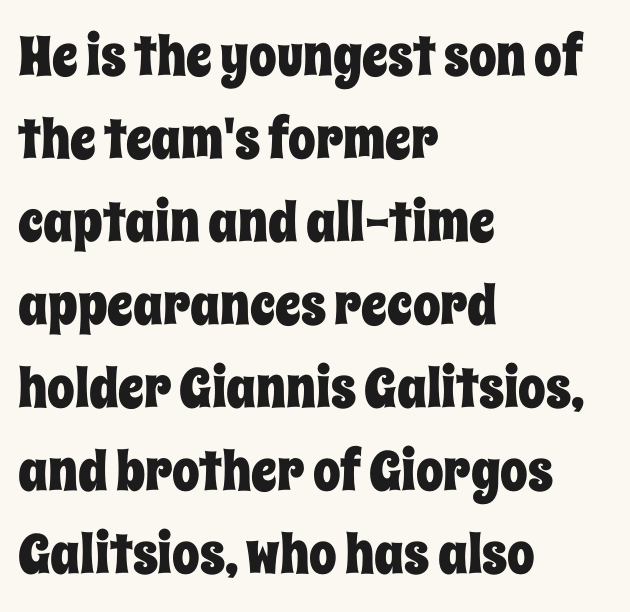
When letters stand straight like this, we call the style roman or upright. Spacing verdict: proportional, widths tailored to each character. No extra tracking has been applied to these lines. Check under the words: just untouched page. The paragraph shown leans on its left margin.
